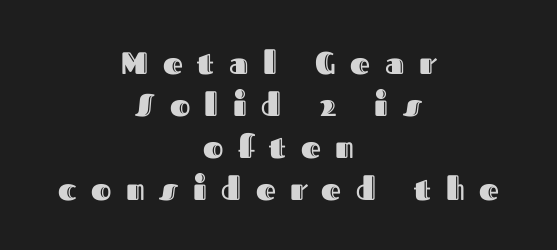
{"italic": "no", "width": "normal", "x_height": "medium", "monospaced": "no", "underline": "no", "align": "center", "line_spacing": "normal", "line_spacing_ratio": 1.35, "letter_spacing": "wide", "letter_spacing_em": 0.47, "glyph_px": 31}
